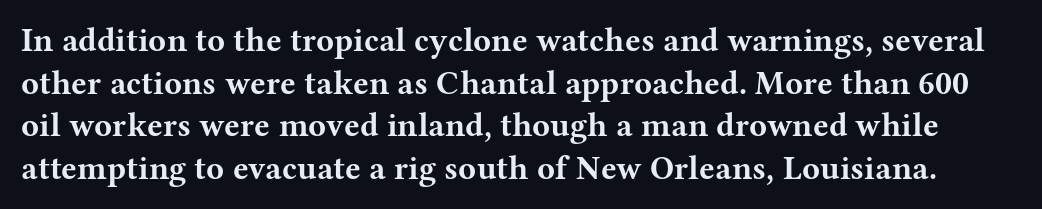
{"serif": "yes", "italic": "no", "bold": "yes", "weight": "bold", "width": "wide", "stroke_contrast": "medium", "x_height": "medium", "monospaced": "no", "underline": "no", "line_spacing": "normal", "line_spacing_ratio": 1.29, "letter_spacing": "normal", "letter_spacing_em": 0.0, "glyph_px": 33}
